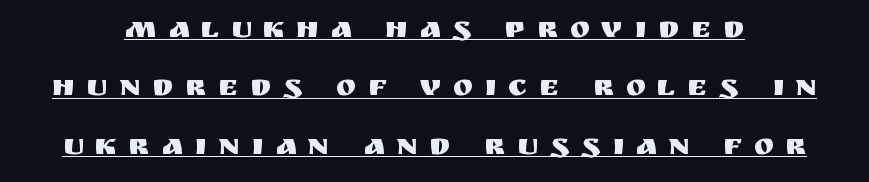
Q: Is the text italic (slanted)? A: No, it is upright.
Q: Is the typeface a serif or a sans-serif typeface? A: Sans-serif.
Q: Is the text underlined? A: Yes.
Q: Is the spacing between letters normal or unusually wide? A: Unusually wide.
Q: Is the spacing between lines tight, normal or loose? A: Loose.
Q: Width (condensed, normal, or wide)? A: Normal.
Q: Stroke contrast? A: Medium.
Q: x-height? A: Large.
Q: Monospaced? A: No.
